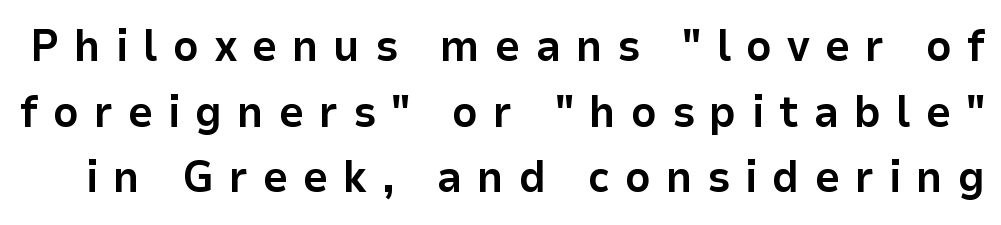
The image shows 44 px bold sans-serif type, upright; set normal line spacing (1.49x), unusually wide letter spacing (+0.34 em), not underlined; low stroke contrast and a medium x-height.
